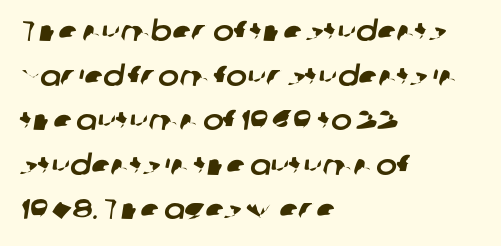
The image shows 28 px sans-serif type; set left-aligned, normal line spacing (1.59x), normal letter spacing, not underlined; low stroke contrast and a medium x-height.
